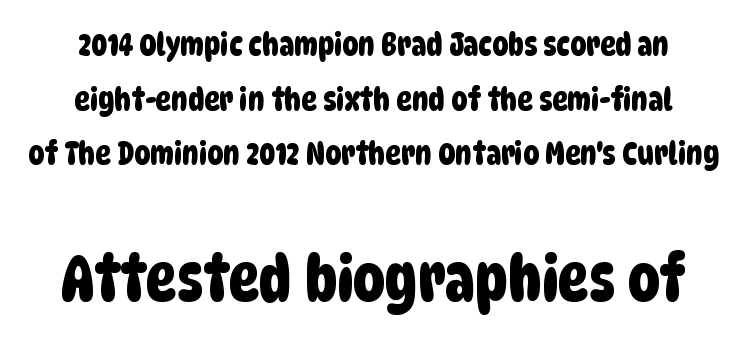
The image shows 64 px condensed sans-serif type; set line spacing 1.71x, normal letter spacing, not underlined; the second (bottom) block is 2.0x larger; low stroke contrast and a large x-height.
